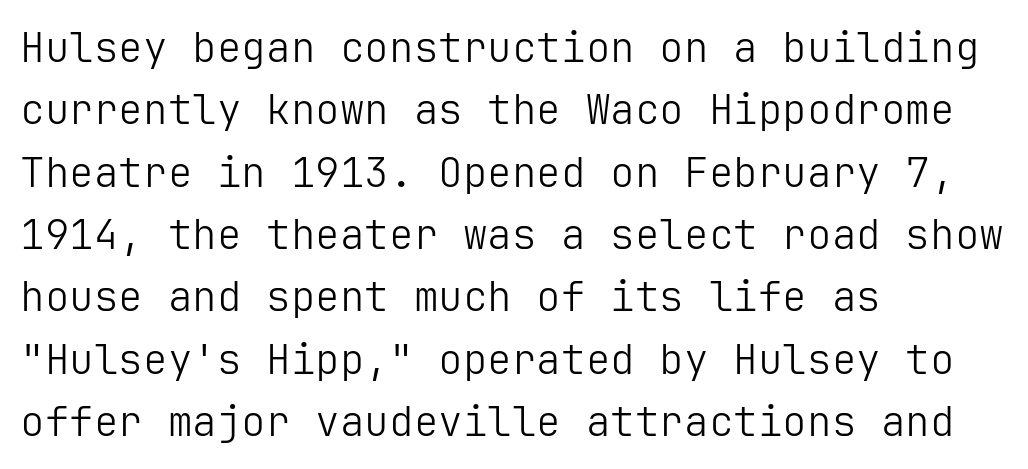
Q: Is the text bold? A: No.
Q: Is the text italic (slanted)? A: No, it is upright.
Q: Is the typeface a serif or a sans-serif typeface? A: Sans-serif.
Q: Is the text underlined? A: No.
Q: How is the paragraph aligned? A: Left-aligned.
Q: Is the spacing between letters normal or unusually wide? A: Normal.
Q: Is the spacing between lines tight, normal or loose? A: Normal.
Q: Width (condensed, normal, or wide)? A: Normal.
Q: Stroke contrast? A: Low.
Q: x-height? A: Medium.
